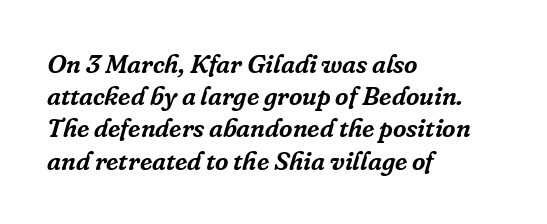
Q: Is the text italic (slanted)? A: Yes, it leans right by about 16 degrees.
Q: Is the text underlined? A: No.
Q: How is the paragraph aligned? A: Left-aligned.
Q: Is the spacing between letters normal or unusually wide? A: Normal.
